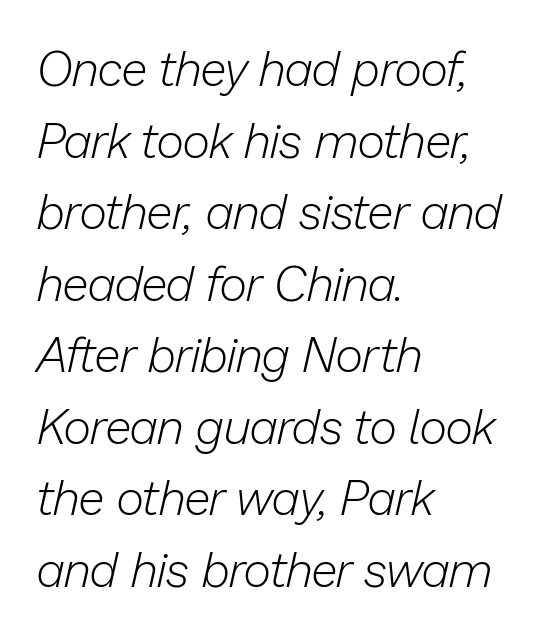
{"italic": "yes", "lean": "right", "slant_degrees": 13, "bold": "no", "weight": "light", "width": "normal", "stroke_contrast": "low", "x_height": "medium", "monospaced": "no", "underline": "no", "align": "left", "line_spacing": "normal", "line_spacing_ratio": 1.49, "letter_spacing": "normal", "letter_spacing_em": 0.0, "glyph_px": 48}
